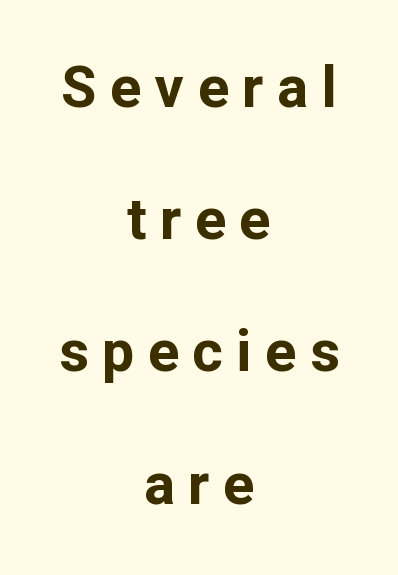
{"serif": "no", "italic": "no", "bold": "yes", "weight": "bold", "width": "normal", "stroke_contrast": "low", "x_height": "medium", "monospaced": "no", "underline": "no", "align": "center", "line_spacing": "loose", "line_spacing_ratio": 2.28, "letter_spacing": "wide", "letter_spacing_em": 0.23, "glyph_px": 58}
